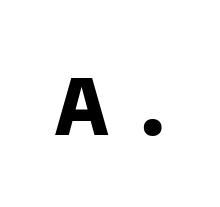
Q: Is the text bold? A: Yes.
Q: Is the text italic (slanted)? A: No, it is upright.
Q: Is the typeface a serif or a sans-serif typeface? A: Sans-serif.
Q: Is the text underlined? A: No.
Q: Is the spacing between letters normal or unusually wide? A: Unusually wide.
Q: Width (condensed, normal, or wide)? A: Normal.
Q: Stroke contrast? A: Low.
Q: x-height? A: Medium.
Q: Monospaced? A: No.
